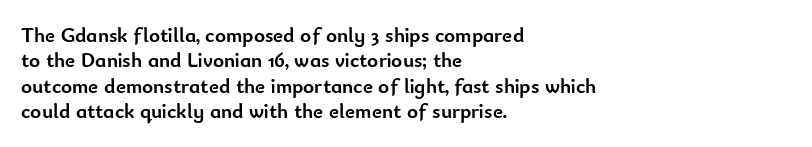
Q: Is the text bold? A: Yes.
Q: Is the text italic (slanted)? A: No, it is upright.
Q: Is the text underlined? A: No.
Q: How is the paragraph aligned? A: Left-aligned.
Q: Is the spacing between letters normal or unusually wide? A: Normal.
